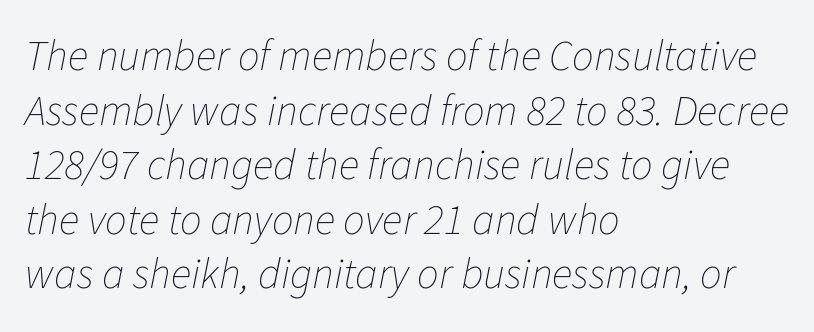
Q: Is the text bold? A: No.
Q: Is the text italic (slanted)? A: Yes, it leans right by about 11 degrees.
Q: Is the text underlined? A: No.
Q: How is the paragraph aligned? A: Left-aligned.
Q: Is the spacing between letters normal or unusually wide? A: Normal.
Q: Is the spacing between lines tight, normal or loose? A: Normal.
Q: Width (condensed, normal, or wide)? A: Normal.
Q: Stroke contrast? A: Low.
Q: x-height? A: Medium.
Q: Monospaced? A: No.
